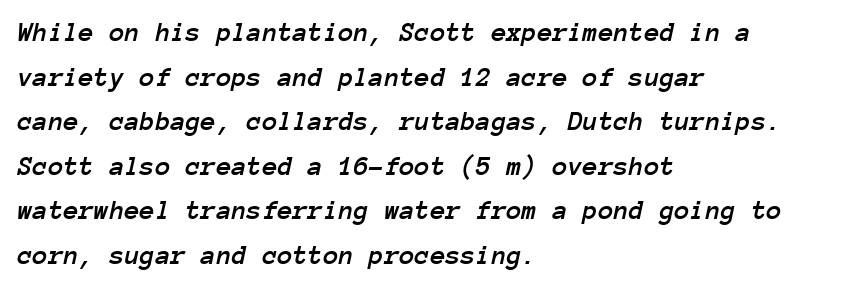
The image shows 28 px text type, italic (leaning right), monospaced; set left-aligned, normal line spacing (1.59x), normal letter spacing, not underlined; low stroke contrast and a medium x-height.
